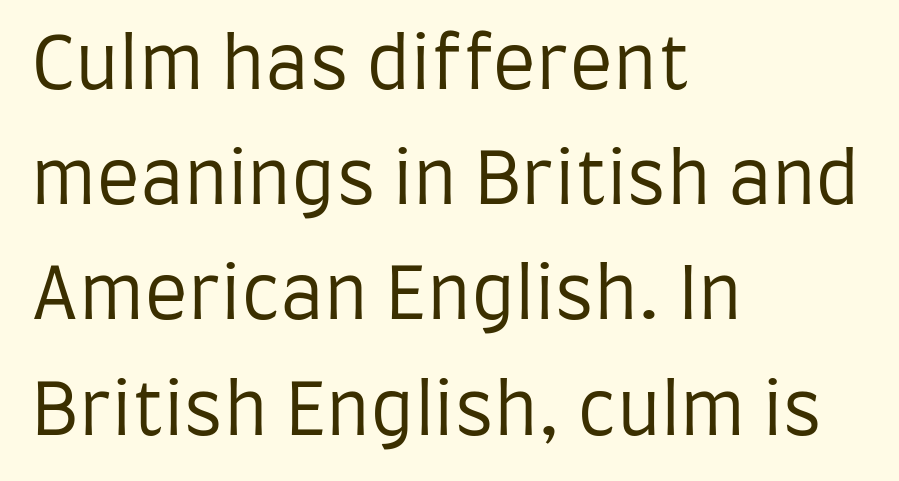
{"serif": "no", "italic": "no", "bold": "no", "weight": "regular", "width": "condensed", "stroke_contrast": "low", "x_height": "large", "monospaced": "no", "underline": "no", "align": "left", "line_spacing": "normal", "line_spacing_ratio": 1.6, "letter_spacing": "normal", "letter_spacing_em": 0.0, "glyph_px": 72}
